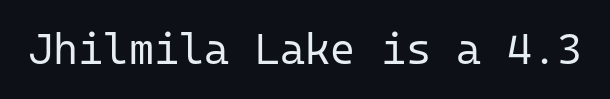
Each letter, wide or thin by design, is forced into the same width here. The passage shown has conventional tracking throughout. Tall strokes in this sample are plumb rather than angled. Unlike a traditional serif, this face leaves its strokes unadorned. The strip under each line holds only bare page.
